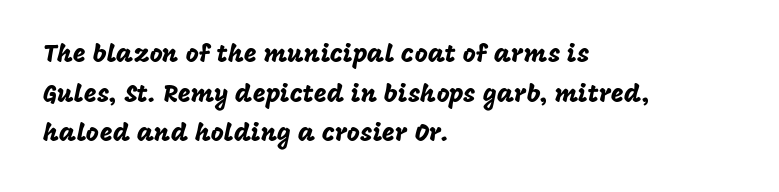
Q: Is the text italic (slanted)? A: Yes.
Q: Is the text underlined? A: No.
Q: How is the paragraph aligned? A: Left-aligned.
Q: Is the spacing between letters normal or unusually wide? A: Normal.
Q: Is the spacing between lines tight, normal or loose? A: Normal.
